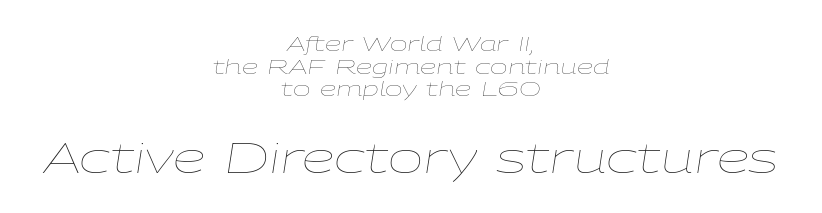
The face used here is proportionally spaced, like ordinary book or web type. When letters slant like this, we call the style italic. Is the stroke heavy? The answer is a plain regular-or-lighter. Type without underlining.
